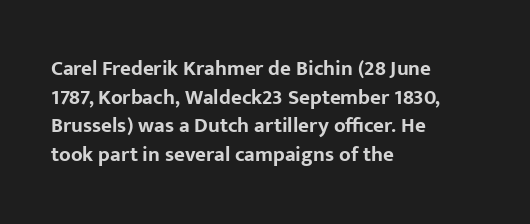
{"italic": "no", "bold": "yes", "underline": "no", "align": "left", "line_spacing": "normal", "line_spacing_ratio": 1.36, "letter_spacing": "normal", "letter_spacing_em": 0.0, "glyph_px": 21}
